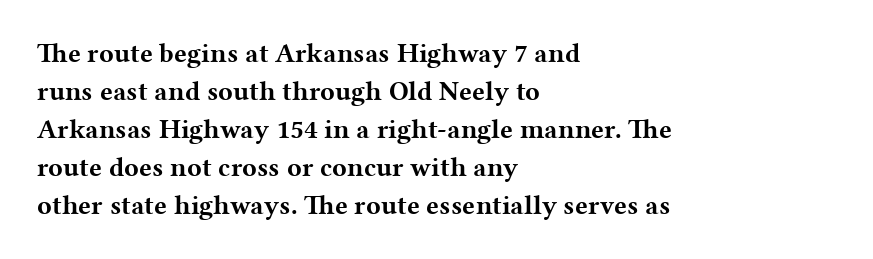
Nothing unusual about the tracking: characters are spaced as the font intends. Glance below the letters and you will spot only blank space. Designer's note — italics off, roman on. Alignment: flush left.
